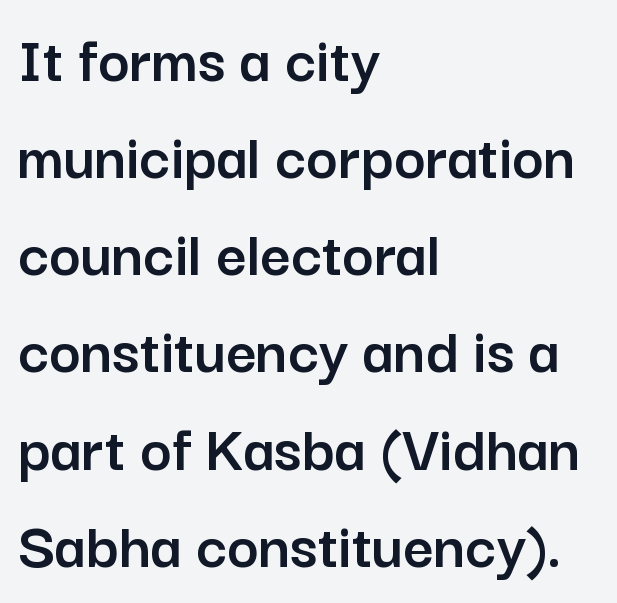
The image shows 67 px sans-serif type, upright; set left-aligned, normal line spacing (1.45x), normal letter spacing, not underlined; low stroke contrast and a medium x-height.
